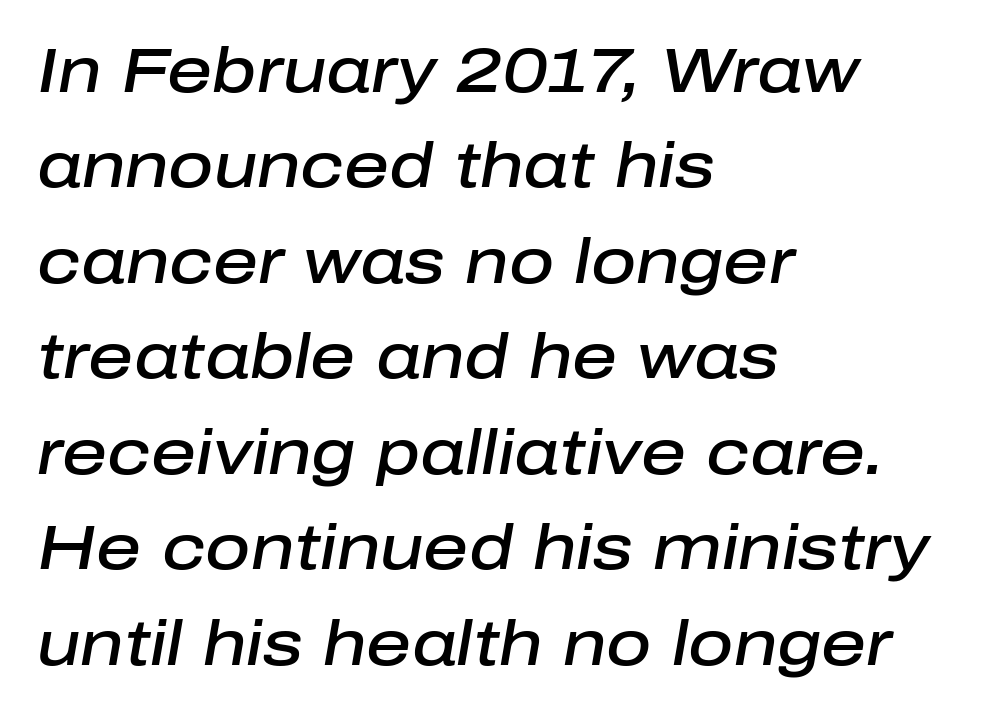
Each word holds together tightly as a unit, with standard inter-letter gaps. Compared with a centered layout, this one pins lines to the left instead. Emphasis by weight is partial: semibold. Observe the lean: these are italic letterforms. Letters rest on an invisible, unmarked baseline.
